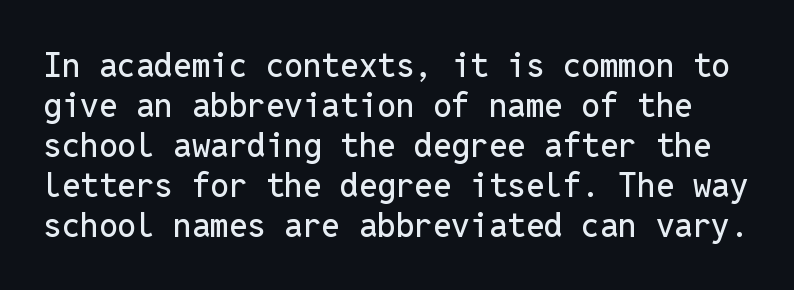
Q: Is the text italic (slanted)? A: No, it is upright.
Q: Is the typeface a serif or a sans-serif typeface? A: Sans-serif.
Q: Is the text underlined? A: No.
Q: Is the spacing between letters normal or unusually wide? A: Normal.
Q: Width (condensed, normal, or wide)? A: Normal.
Q: Stroke contrast? A: Low.
Q: x-height? A: Medium.
Q: Monospaced? A: Yes.
